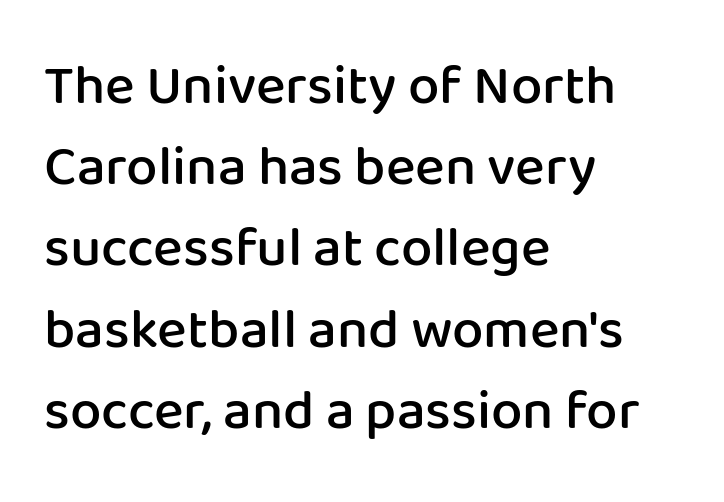
The lines in this sample share a left origin and differ only in where they stop. The strokes are fattened partway — semibold, not bold. Students, note that the glyphs here touch the page at normal intervals. Line spacing here is normal. You could not count columns in this text — the font is proportionally spaced.
